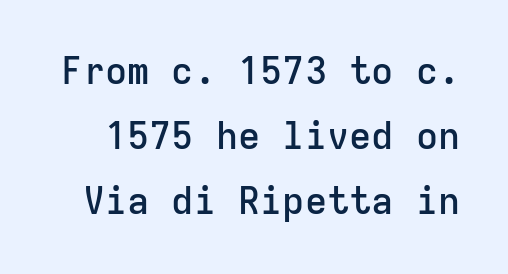
Q: Is the text bold? A: Semi-bold.
Q: Is the text italic (slanted)? A: No, it is upright.
Q: Is the typeface a serif or a sans-serif typeface? A: Sans-serif.
Q: Is the text underlined? A: No.
Q: Is the spacing between letters normal or unusually wide? A: Normal.
Q: Width (condensed, normal, or wide)? A: Normal.
Q: Stroke contrast? A: Low.
Q: x-height? A: Medium.
Q: Monospaced? A: Yes.
